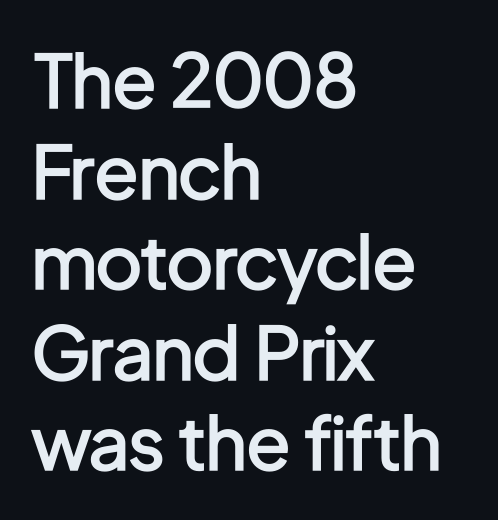
The text block is weighted toward the left margin, trailing off unevenly rightward. You can tell it's not italic because the verticals are truly vertical. The font family rendered here belongs to the sans-serif group. This is moderately heavy type, rendered in semibold. These lines are rendered in a variable-pitch font.
